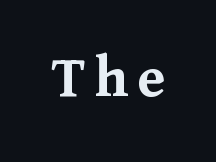
Do the characters align in a grid? No, the font is proportional. Italic? Not at all — the glyphs are vertical. Each row of text sits above clean, open space. As a designer I'd log this as weight 700, bold. Does the type have serifs? Yes, each stem ends in a small foot.
